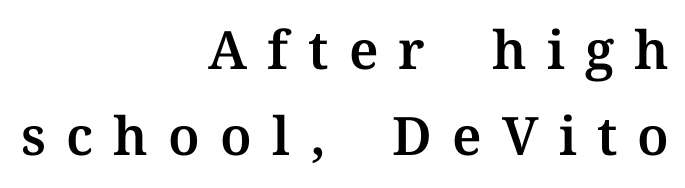
{"serif": "yes", "italic": "no", "width": "normal", "stroke_contrast": "medium", "x_height": "medium", "monospaced": "no", "underline": "no", "align": "right", "line_spacing": "normal", "line_spacing_ratio": 1.62, "letter_spacing": "wide", "letter_spacing_em": 0.38, "glyph_px": 53}
